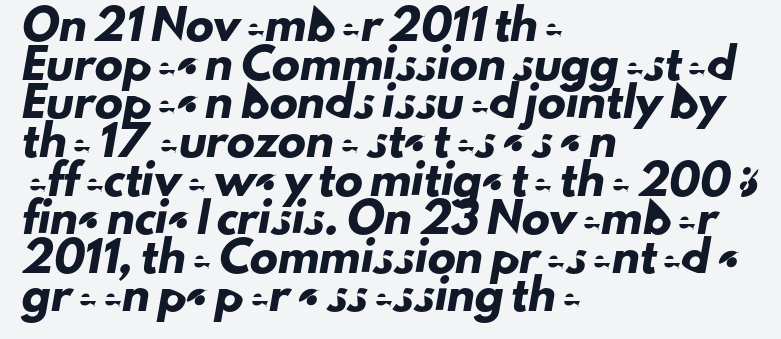
The image shows 28 px sans-serif type; set left-aligned, normal line spacing (1.38x), normal letter spacing, not underlined; low stroke contrast and a small x-height.
